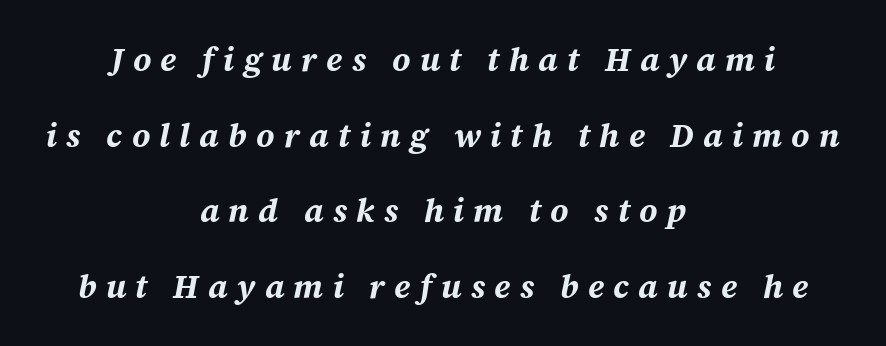
The image shows 33 px bold type, italic (leaning right); set centered, loose line spacing (2.29x), unusually wide letter spacing (+0.28 em), not underlined; medium stroke contrast and a medium x-height.
